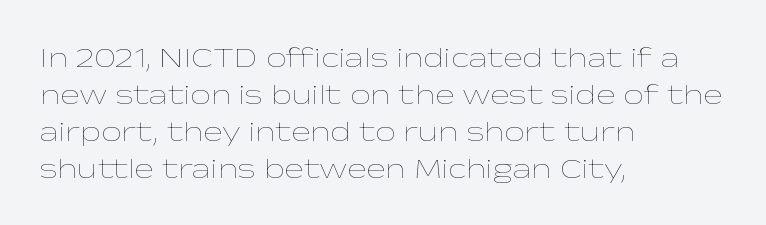
Does the lettering tilt? It doesn't — this is upright. The paragraph has a hard left edge and a soft right edge. These glyphs show unthickened strokes, regular width or finer. Just letters on the line, the space beneath them empty. The rendering keeps characters at their native spacing. Evenly set lines give the paragraph a standard silhouette.
